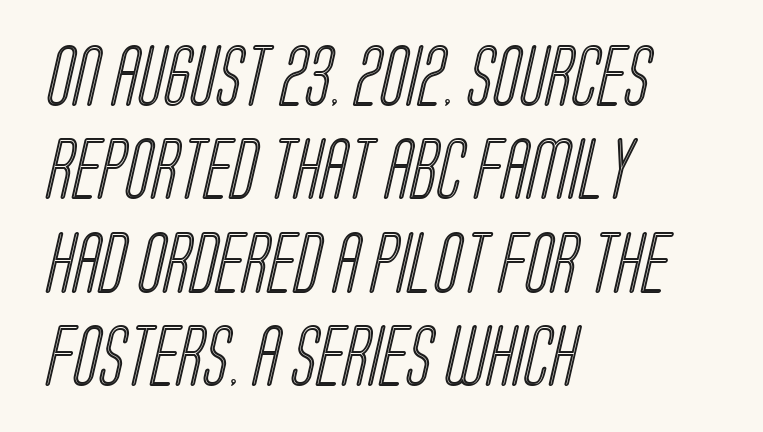
Q: Is the text underlined? A: No.
Q: How is the paragraph aligned? A: Left-aligned.
Q: Is the spacing between letters normal or unusually wide? A: Normal.
Q: Is the spacing between lines tight, normal or loose? A: Normal.
Q: Width (condensed, normal, or wide)? A: Condensed.
Q: x-height? A: Large.
Q: Monospaced? A: No.
